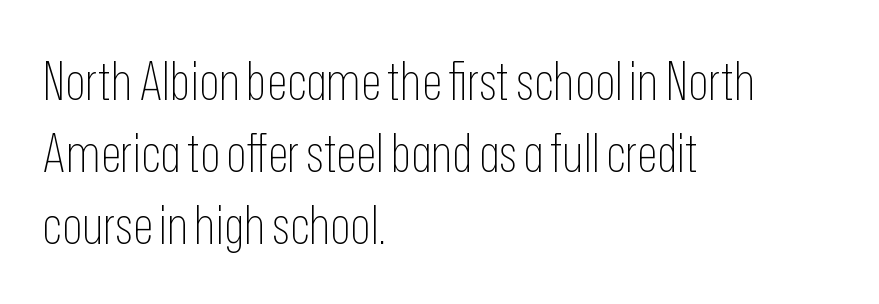
Q: Is the text bold? A: No.
Q: Is the text italic (slanted)? A: No, it is upright.
Q: Is the typeface a serif or a sans-serif typeface? A: Sans-serif.
Q: Is the text underlined? A: No.
Q: How is the paragraph aligned? A: Left-aligned.
Q: Is the spacing between letters normal or unusually wide? A: Normal.
Q: Is the spacing between lines tight, normal or loose? A: Normal.
Q: Width (condensed, normal, or wide)? A: Condensed.
Q: Stroke contrast? A: Low.
Q: x-height? A: Medium.
Q: Monospaced? A: No.
